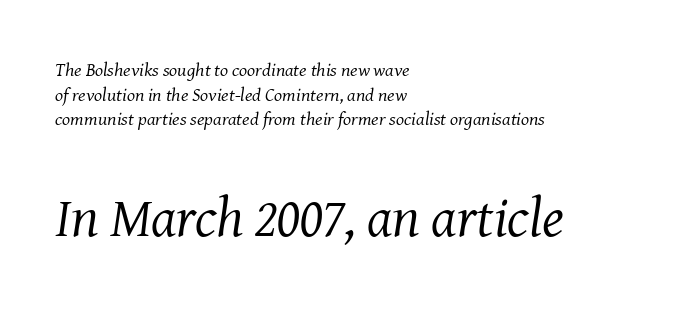
Q: Is the text bold? A: No.
Q: Is the text italic (slanted)? A: Yes, it leans right by about 8 degrees.
Q: Is the typeface a serif or a sans-serif typeface? A: Serif.
Q: Is the text underlined? A: No.
Q: How is the paragraph aligned? A: Left-aligned.
Q: Is the spacing between letters normal or unusually wide? A: Normal.
Q: Is the spacing between lines tight, normal or loose? A: Normal.
Q: Which block of text is set in a larger size, the first (top) or the second (bottom)? A: The second (bottom) one.
Q: Width (condensed, normal, or wide)? A: Normal.
Q: Stroke contrast? A: Medium.
Q: x-height? A: Medium.
Q: Monospaced? A: No.
